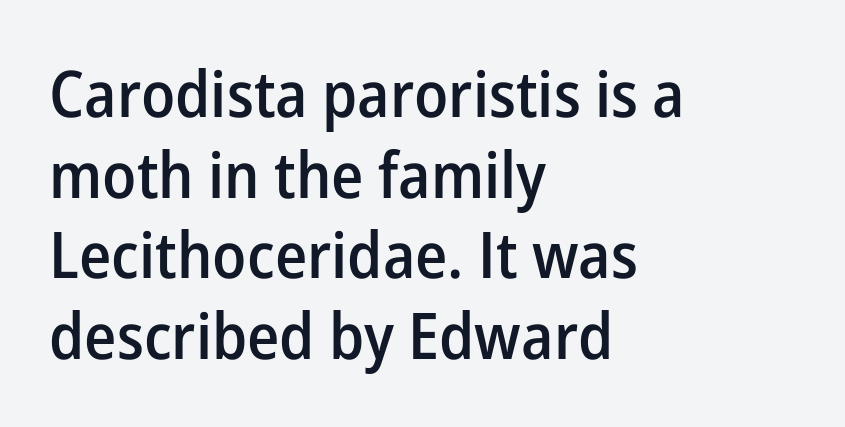
Q: Is the text bold? A: Semi-bold.
Q: Is the text italic (slanted)? A: No, it is upright.
Q: Is the typeface a serif or a sans-serif typeface? A: Sans-serif.
Q: Is the text underlined? A: No.
Q: How is the paragraph aligned? A: Left-aligned.
Q: Is the spacing between letters normal or unusually wide? A: Normal.
Q: Is the spacing between lines tight, normal or loose? A: Normal.
Q: Width (condensed, normal, or wide)? A: Normal.
Q: Stroke contrast? A: Low.
Q: x-height? A: Medium.
Q: Monospaced? A: No.
